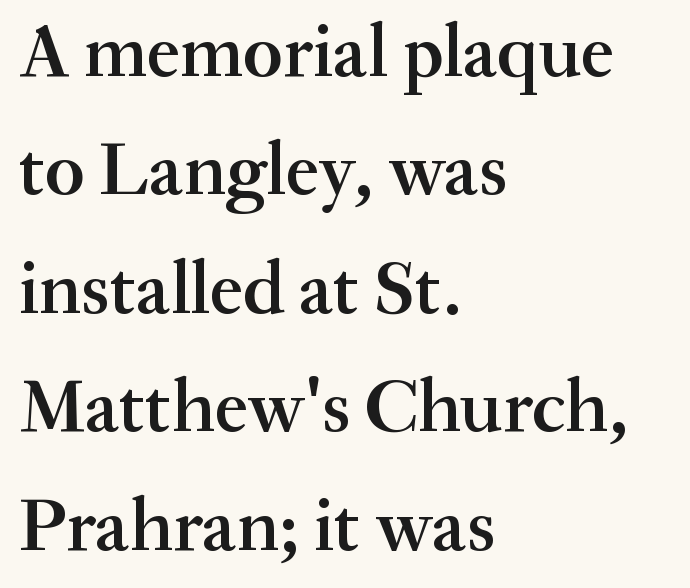
The image shows 75 px semibold serif type, upright; set left-aligned, normal line spacing (1.58x), normal letter spacing, not underlined; medium stroke contrast and a small x-height.
